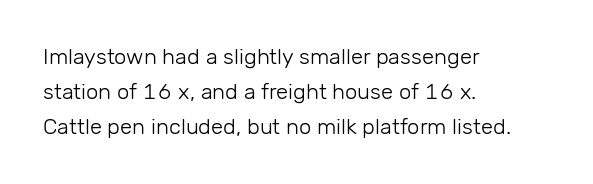
The image shows 22 px text type, upright; set left-aligned, normal line spacing (1.6x), normal letter spacing, not underlined.
